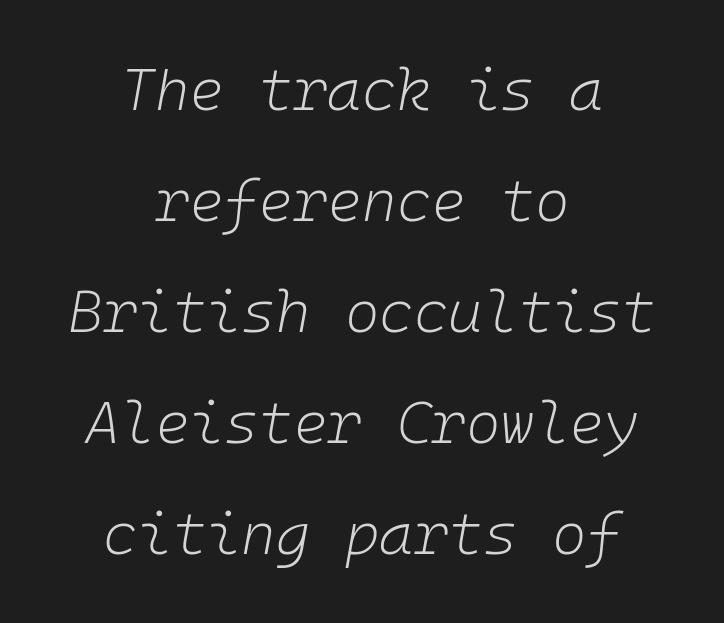
Is the stroke heavy? The answer is a plain regular-or-lighter. Nobody touched the tracking dial on this one. Emphasis-style slanted type is in use. You could count columns in this text — the font is strictly monospaced. If you folded the block vertically in half, each line would mirror itself in length. Beneath every word, the page is bare.
